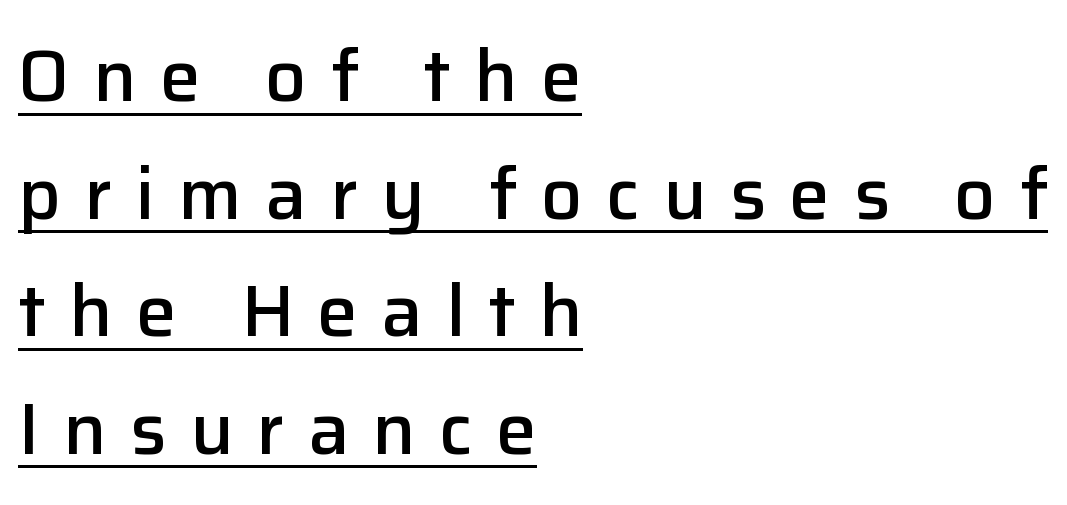
Q: Is the text bold? A: Semi-bold.
Q: Is the text italic (slanted)? A: No, it is upright.
Q: Is the typeface a serif or a sans-serif typeface? A: Sans-serif.
Q: Is the text underlined? A: Yes.
Q: How is the paragraph aligned? A: Left-aligned.
Q: Is the spacing between letters normal or unusually wide? A: Unusually wide.
Q: Is the spacing between lines tight, normal or loose? A: Normal.
Q: Width (condensed, normal, or wide)? A: Normal.
Q: Stroke contrast? A: Low.
Q: x-height? A: Medium.
Q: Monospaced? A: No.
